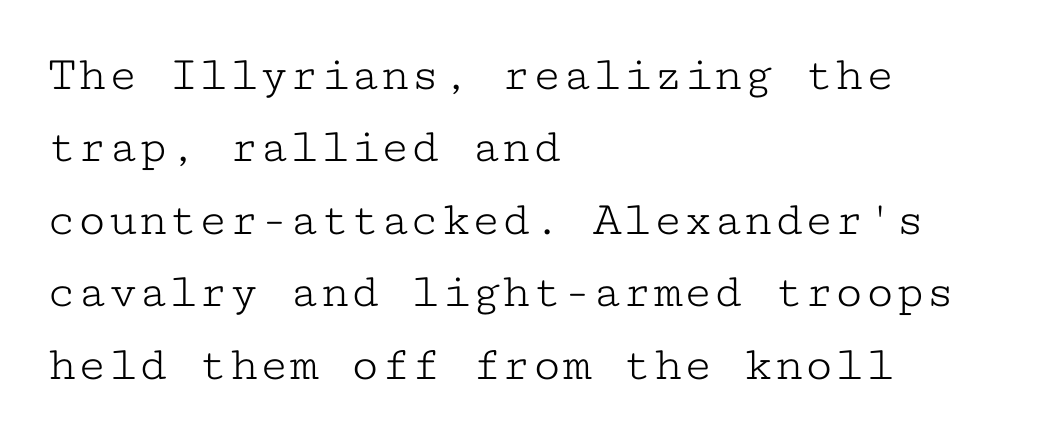
The image shows 50 px light, wide serif type, upright, monospaced; set left-aligned, normal line spacing (1.45x), normal letter spacing, not underlined; low stroke contrast and a medium x-height.
